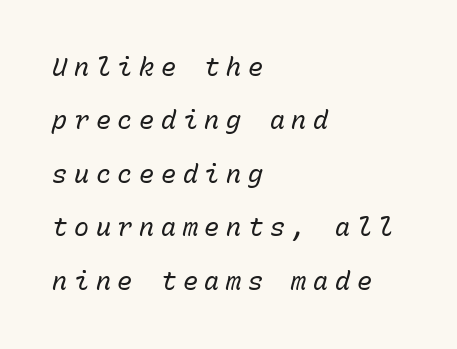
{"italic": "yes", "lean": "right", "slant_degrees": 15, "bold": "no", "underline": "no", "align": "left", "line_spacing": "loose", "line_spacing_ratio": 2.14, "letter_spacing": "wide", "letter_spacing_em": 0.27, "glyph_px": 25}
